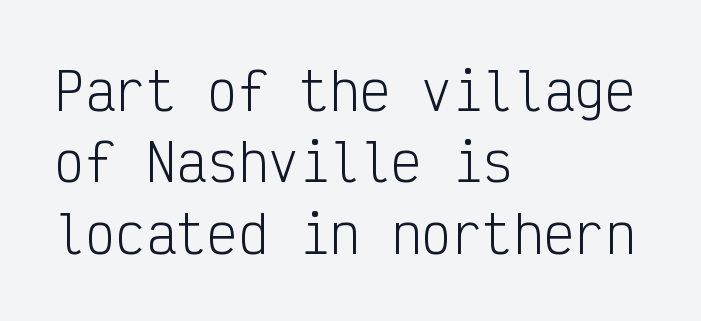
Q: Is the text bold? A: No.
Q: Is the text italic (slanted)? A: No, it is upright.
Q: Is the typeface a serif or a sans-serif typeface? A: Sans-serif.
Q: Is the text underlined? A: No.
Q: How is the paragraph aligned? A: Left-aligned.
Q: Is the spacing between letters normal or unusually wide? A: Normal.
Q: Is the spacing between lines tight, normal or loose? A: Normal.
Q: Width (condensed, normal, or wide)? A: Condensed.
Q: Stroke contrast? A: Low.
Q: x-height? A: Medium.
Q: Monospaced? A: Yes.
